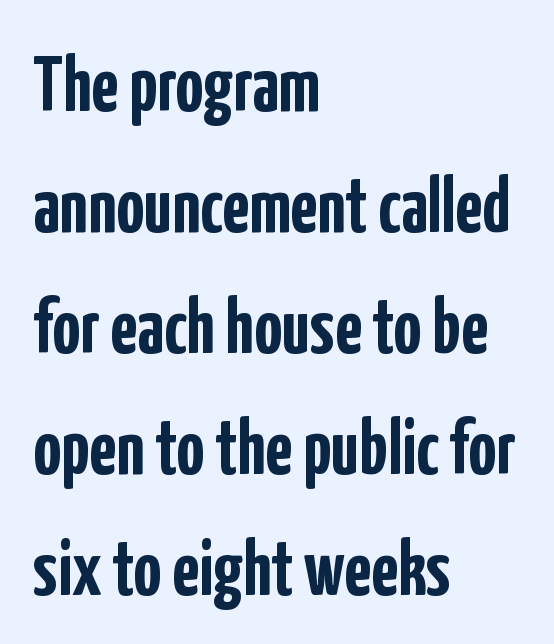
A student would call this left alignment; a typographer would say flush left, rag right. The designer left line spacing at the default. The line texture is even and compact thanks to regular tracking. Observe the absence of serifs on each vertical stroke in this sample.
